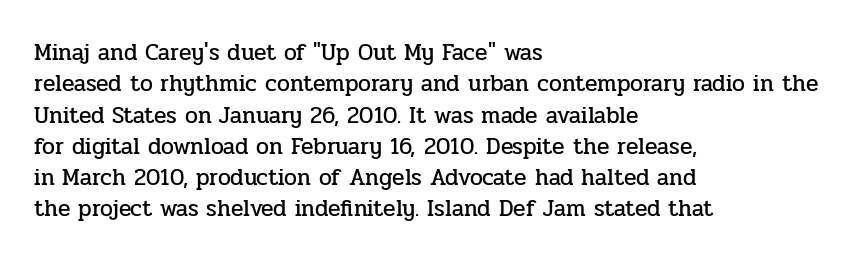
{"italic": "no", "underline": "no", "align": "left", "line_spacing": "normal", "line_spacing_ratio": 1.36, "letter_spacing": "normal", "letter_spacing_em": 0.0, "glyph_px": 23}
